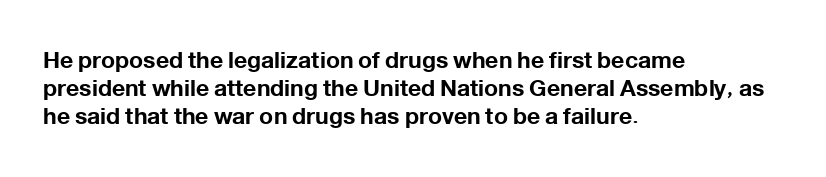
Look at the stroke-to-counter ratio: heavy, a bold. Ordinary non-slanted type is in use. The baseline area is clear. The setting favours the left margin, as ordinary paragraphs usually do. Look at the tracking — it's just the regular setting, nothing added.
